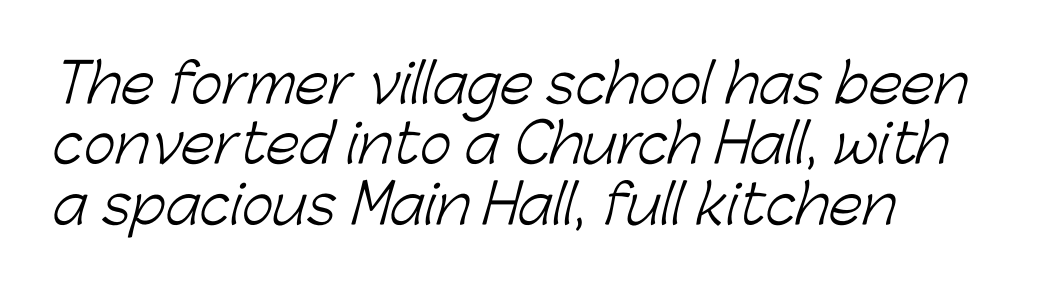
The letterforms sit at book weight or below. Compared with a centered layout, this one pins lines to the left instead. Has an underline been added? It has not. A typesetter would call this proportional, since set widths differ per character. The font family rendered here belongs to the sans-serif group.
